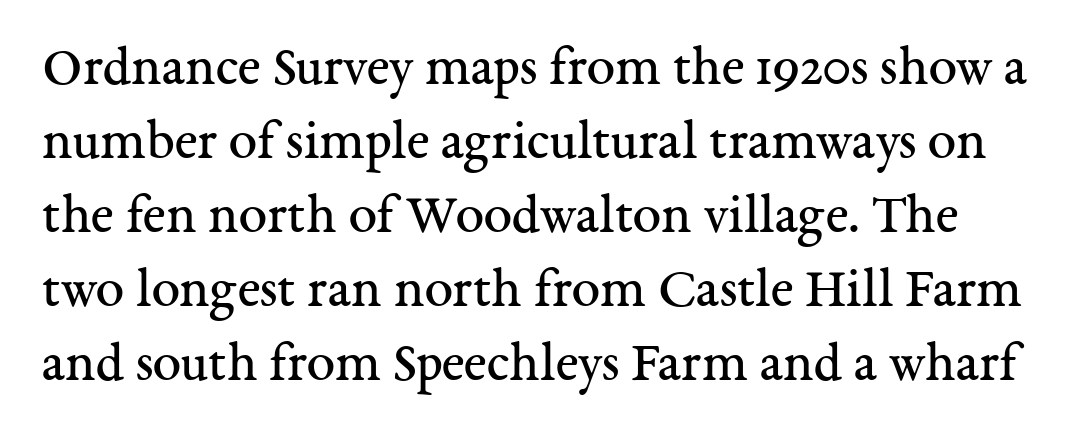
A normal amount of white space separates one row of letters from the next. Type without underlining. The letters stand straight up with perfectly vertical stems. Serifs: yes, visible at the terminals of the letterforms. The face used here is proportionally spaced, like ordinary book or web type. Stems and bowls with no extra thickness — not bold.
